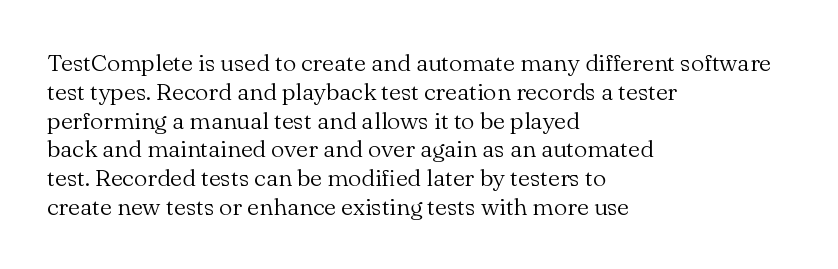
Horizontal alignment here is leftward, the default for most running prose. Is the stroke heavy? The answer is a plain regular-or-lighter. Posture: upright roman. The baseline area is clear. Between one letter and the next there's only the usual sliver of space.
